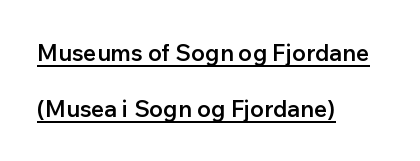
The image shows 23 px text type, upright; set left-aligned, loose line spacing (2.45x), normal letter spacing, underlined.
